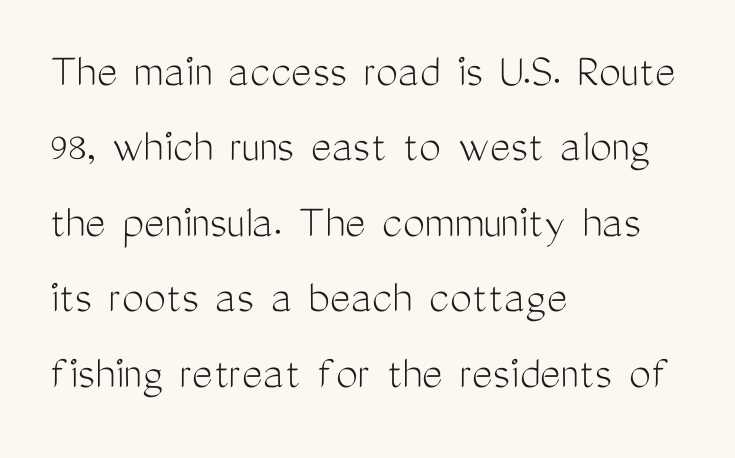
The image shows 49 px light, condensed sans-serif type, upright; set left-aligned, normal line spacing (1.54x), normal letter spacing, not underlined; medium stroke contrast and a medium x-height.
